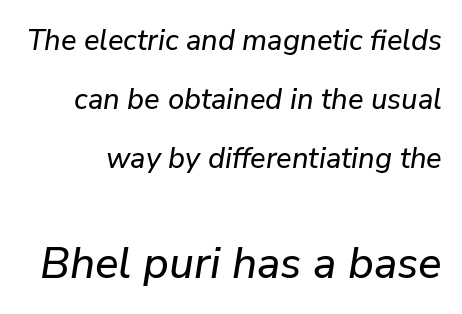
Q: Is the text italic (slanted)? A: Yes, it leans right by about 9 degrees.
Q: Is the text underlined? A: No.
Q: Is the spacing between letters normal or unusually wide? A: Normal.
Q: Is the spacing between lines tight, normal or loose? A: Loose.
Q: Which block of text is set in a larger size, the first (top) or the second (bottom)? A: The second (bottom) one.
Q: Width (condensed, normal, or wide)? A: Normal.
Q: Stroke contrast? A: Low.
Q: x-height? A: Medium.
Q: Monospaced? A: No.
